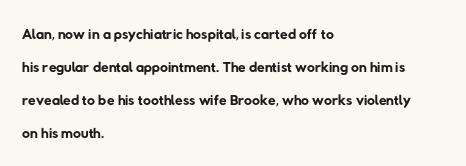
Q: Is the text bold? A: No.
Q: Is the text underlined? A: No.
Q: How is the paragraph aligned? A: Left-aligned.
Q: Is the spacing between letters normal or unusually wide? A: Normal.
Q: Is the spacing between lines tight, normal or loose? A: Normal.
